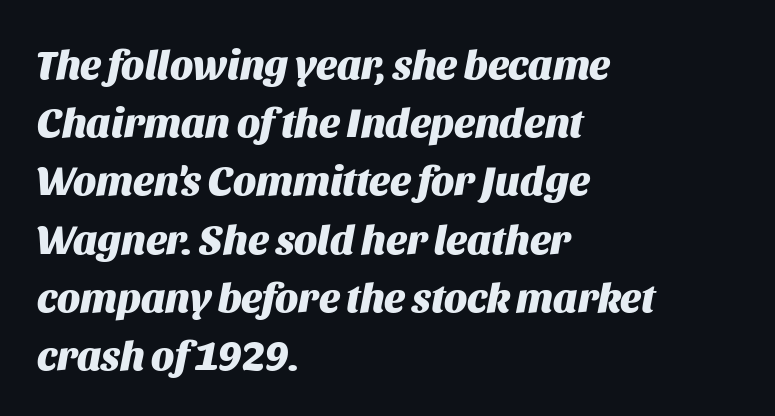
Do the characters align in a grid? No, the font is proportional. The strokes are fattened all the way to bold. Regarding leading, the lines here are spaced in the standard way. Layout note: lines flush left.
